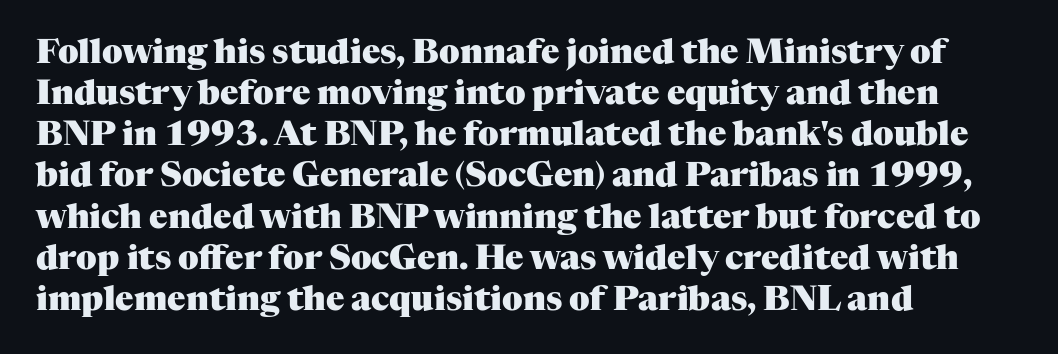
To sum up the face: it has serifs. This rendering leaves character spacing at its baseline value. This sample has the flowing, uneven cadence of proportional lettering. The letters stand straight up with perfectly vertical stems.
